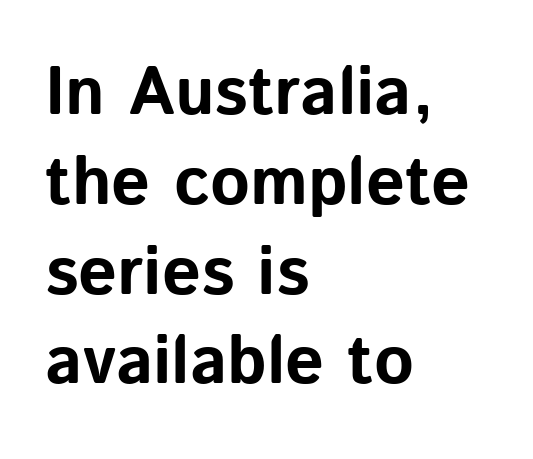
The image shows 68 px bold sans-serif type, upright; set left-aligned, normal line spacing (1.32x), normal letter spacing, not underlined; low stroke contrast and a medium x-height.
